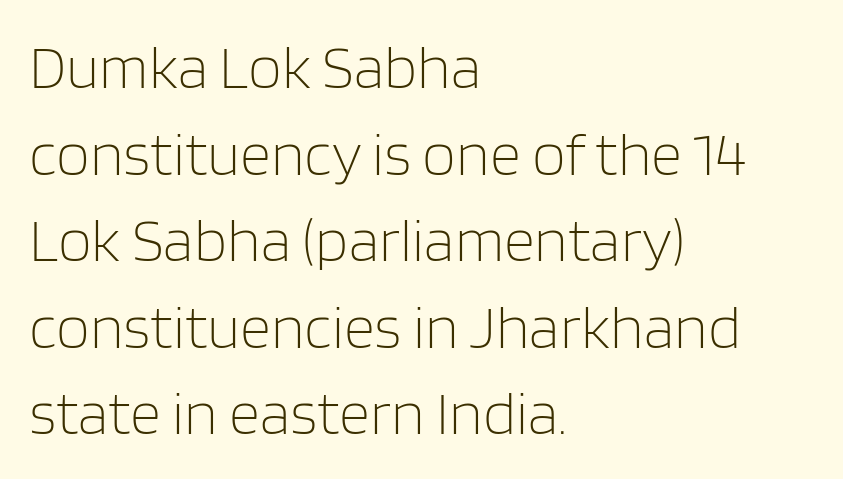
Q: Is the text bold? A: No.
Q: Is the text italic (slanted)? A: No, it is upright.
Q: Is the typeface a serif or a sans-serif typeface? A: Sans-serif.
Q: Is the text underlined? A: No.
Q: How is the paragraph aligned? A: Left-aligned.
Q: Is the spacing between letters normal or unusually wide? A: Normal.
Q: Is the spacing between lines tight, normal or loose? A: Normal.
Q: Width (condensed, normal, or wide)? A: Normal.
Q: Stroke contrast? A: Low.
Q: x-height? A: Large.
Q: Monospaced? A: No.
